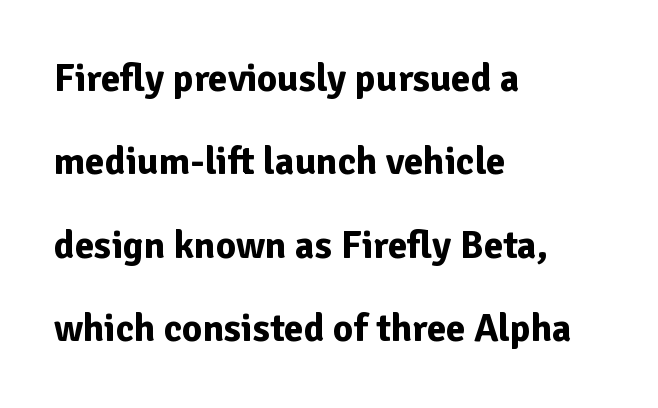
The image shows 39 px bold sans-serif type, upright; set left-aligned, loose line spacing (2.14x), normal letter spacing, not underlined; low stroke contrast and a medium x-height.
